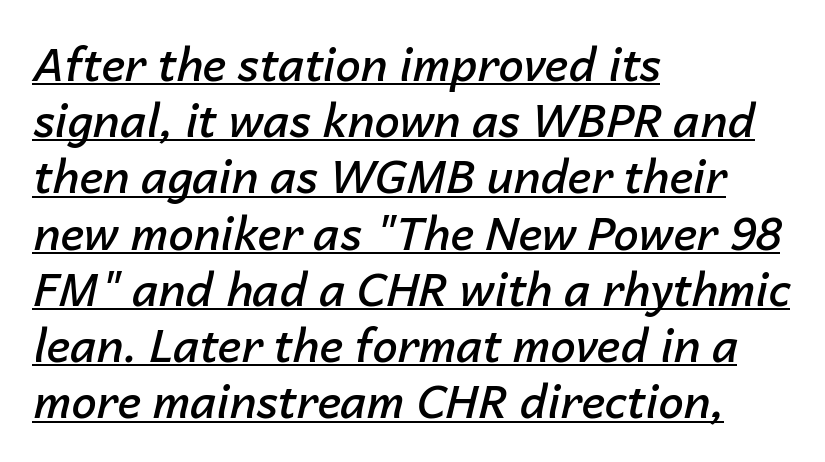
The letters sit at their default tracking, neither squeezed nor spread. One glance says typical: line gaps are just what's usual. Characters are canted at an angle relative to the baseline's perpendicular. Visually the block forms a straight wall on the left and a jagged coastline on the right. Check the space under the baseline: a stroke is drawn there.
